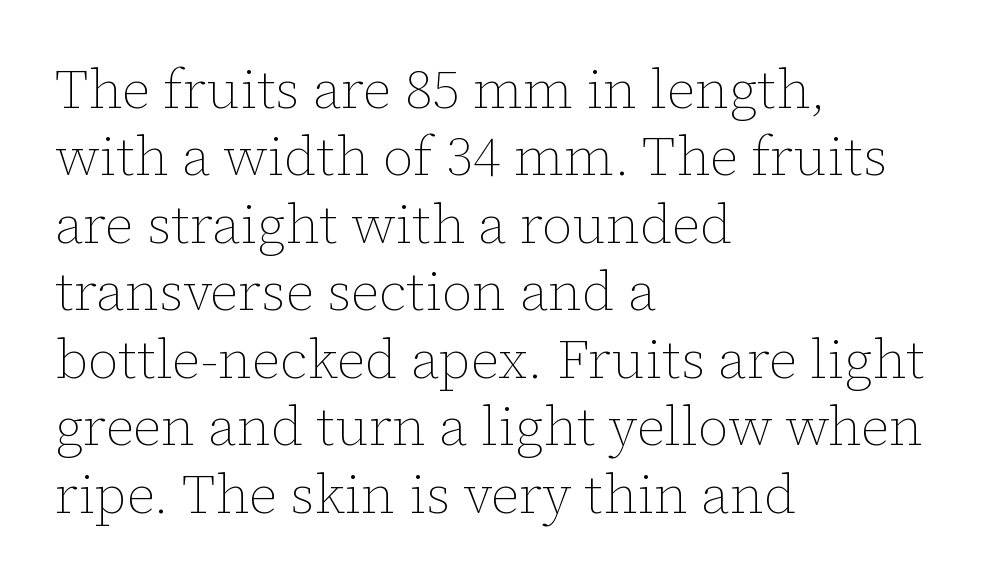
The image shows 54 px thin type, upright; set left-aligned, normal line spacing (1.25x), normal letter spacing, not underlined; low stroke contrast and a medium x-height.
